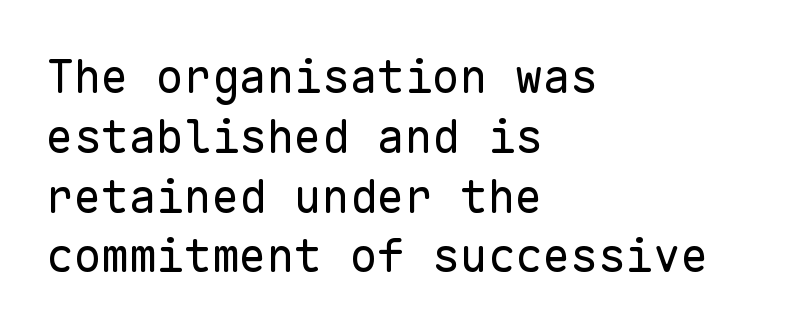
Inter-character spacing is left at the font's built-in metrics. A typesetter would label this face a sans. Weight class: somewhere from thin through regular. Notice how the stems are strictly vertical — no italics here.
